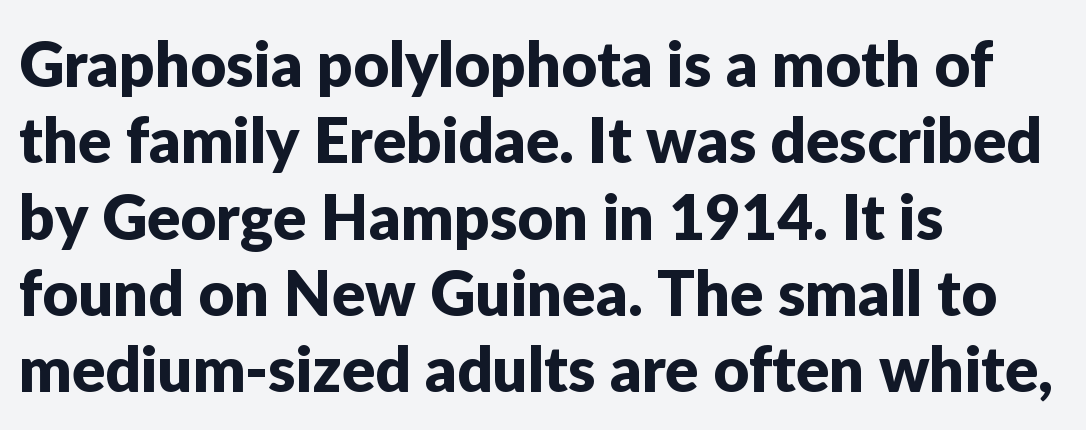
{"serif": "no", "italic": "no", "width": "normal", "stroke_contrast": "low", "x_height": "medium", "monospaced": "no", "underline": "no", "align": "left", "line_spacing_ratio": 1.23, "letter_spacing": "normal", "letter_spacing_em": 0.0, "glyph_px": 62}
